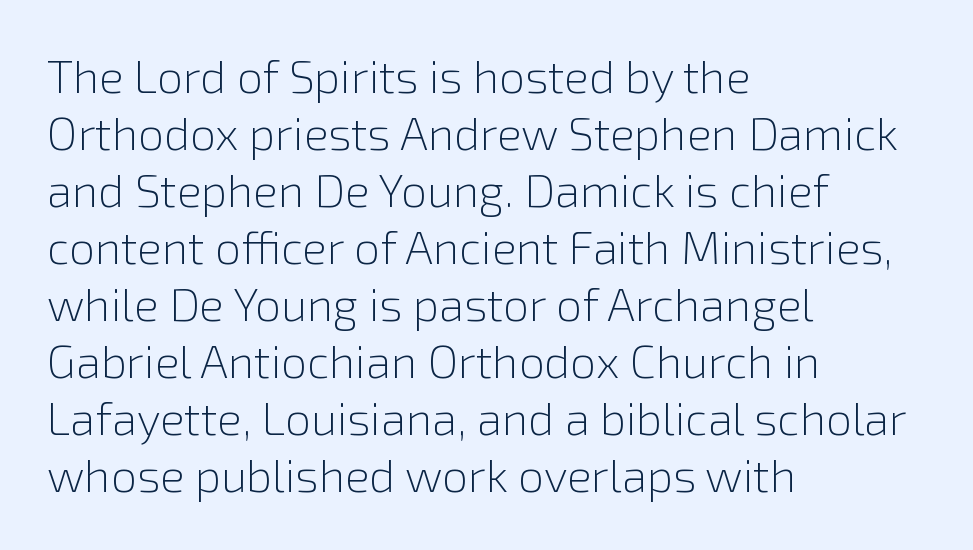
Q: Is the text bold? A: No.
Q: Is the text italic (slanted)? A: No, it is upright.
Q: Is the typeface a serif or a sans-serif typeface? A: Sans-serif.
Q: Is the text underlined? A: No.
Q: How is the paragraph aligned? A: Left-aligned.
Q: Is the spacing between letters normal or unusually wide? A: Normal.
Q: Width (condensed, normal, or wide)? A: Normal.
Q: x-height? A: Medium.
Q: Monospaced? A: No.
